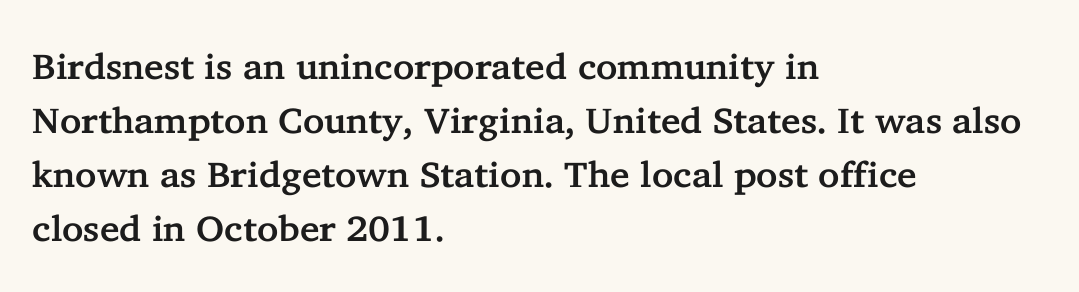
The image shows 36 px serif type, upright; set left-aligned, normal line spacing (1.5x), normal letter spacing, not underlined; low stroke contrast and a medium x-height.
